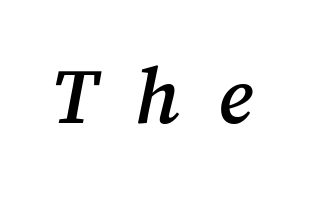
The image shows 79 px semibold serif type, italic (leaning right); set unusually wide letter spacing (+0.48 em), not underlined; medium stroke contrast and a medium x-height.
